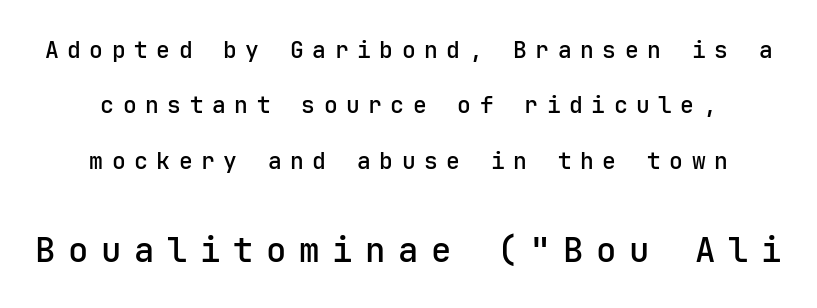
Q: Is the text bold? A: Semi-bold.
Q: Is the text italic (slanted)? A: No, it is upright.
Q: Is the typeface a serif or a sans-serif typeface? A: Sans-serif.
Q: Is the text underlined? A: No.
Q: Is the spacing between letters normal or unusually wide? A: Unusually wide.
Q: Is the spacing between lines tight, normal or loose? A: Loose.
Q: Which block of text is set in a larger size, the first (top) or the second (bottom)? A: The second (bottom) one.
Q: Width (condensed, normal, or wide)? A: Normal.
Q: Stroke contrast? A: Low.
Q: x-height? A: Medium.
